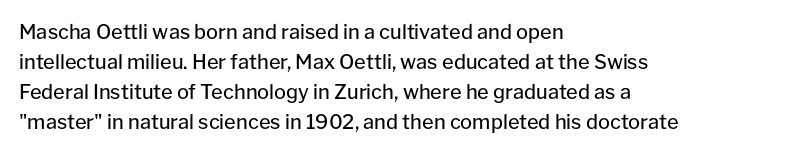
The face looks like a standard text weight, possibly lighter. A normal amount of white space separates one row of letters from the next. Line beginnings align vertically; line endings do not. The horizontal fit of the characters is conventional and even. The passage shown is not underscored anywhere.
